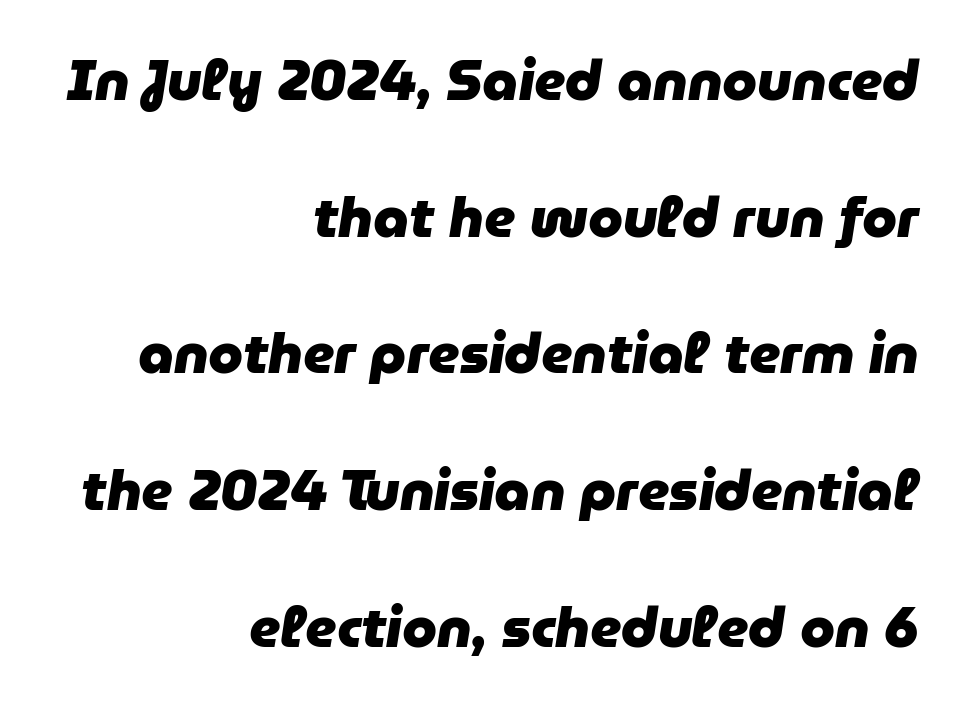
{"italic": "yes", "lean": "right", "slant_degrees": 9, "bold": "yes", "weight": "heavy", "width": "normal", "stroke_contrast": "low", "x_height": "medium", "monospaced": "no", "underline": "no", "align": "right", "line_spacing": "loose", "line_spacing_ratio": 2.44, "letter_spacing": "normal", "letter_spacing_em": 0.0, "glyph_px": 56}
